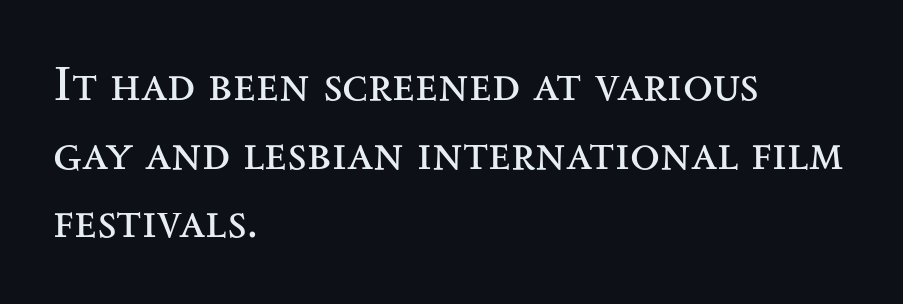
The letterforms sit at book weight or below. The typeface chosen for these lines features serifs. Each line starts at the same left margin while the right side varies. The vertical gap from one line to the next is medium.
